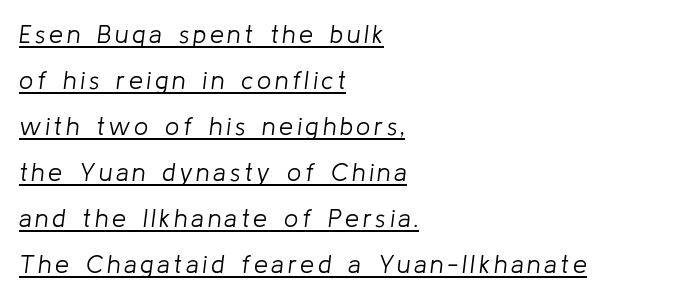
Q: Is the text bold? A: No.
Q: Is the text italic (slanted)? A: Yes, it leans right by about 8 degrees.
Q: Is the text underlined? A: Yes.
Q: How is the paragraph aligned? A: Left-aligned.
